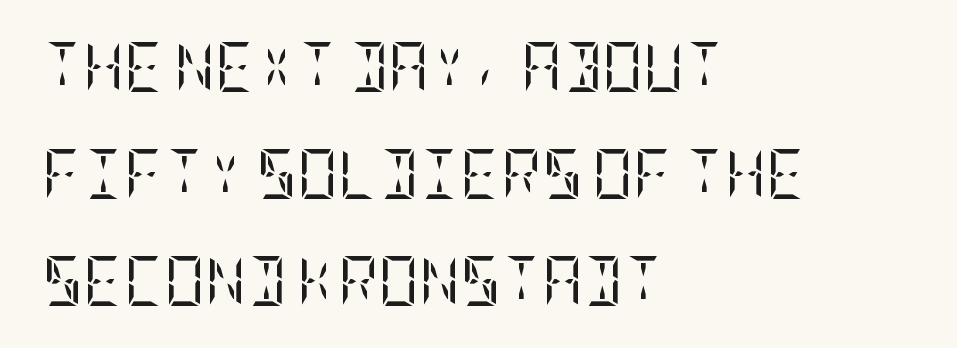
{"serif": "yes", "italic": "no", "bold": "no", "weight": "regular", "width": "condensed", "stroke_contrast": "low", "x_height": "large", "underline": "no", "align": "left", "line_spacing": "loose", "line_spacing_ratio": 2.14, "letter_spacing": "normal", "letter_spacing_em": 0.0, "glyph_px": 50}
